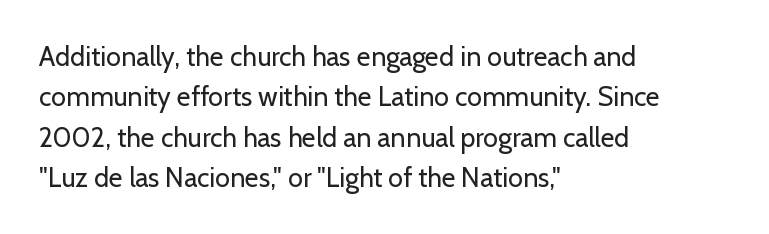
The passage shown stacks its lines at a standard gap. Students, note that the glyphs here touch the page at normal intervals. This reads as an unemphasized weight, regular at the heaviest. Typeset ragged right — the left edge is the straight one. No italicization has been applied; the sample stays upright.
